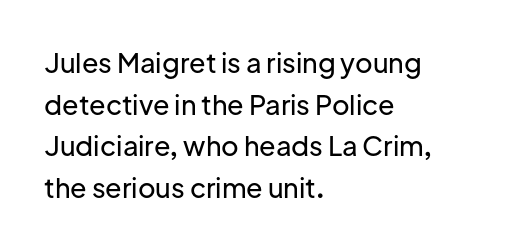
Q: Is the text italic (slanted)? A: No, it is upright.
Q: Is the text underlined? A: No.
Q: How is the paragraph aligned? A: Left-aligned.
Q: Is the spacing between letters normal or unusually wide? A: Normal.
Q: Is the spacing between lines tight, normal or loose? A: Normal.
